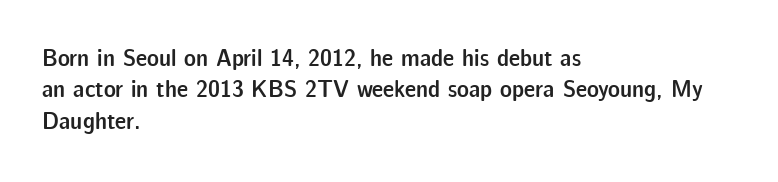
Has an underline been added? It has not. Nobody touched the tracking dial on this one. The rendering uses a semibold face; strokes are thickened but not to full bold. Style check: upright. Normally led — the rows are evenly, conventionally spaced.
